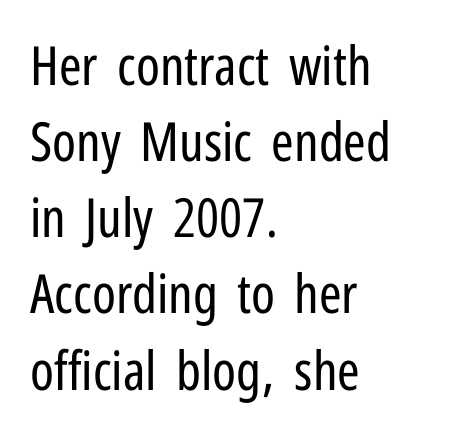
The image shows 54 px regular-weight, condensed sans-serif type, upright; set left-aligned, normal line spacing (1.41x), normal letter spacing, not underlined; low stroke contrast and a medium x-height.
